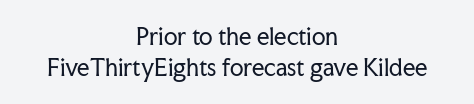
The image shows 22 px text type, upright; set centered, normal line spacing (1.39x), normal letter spacing, not underlined.
